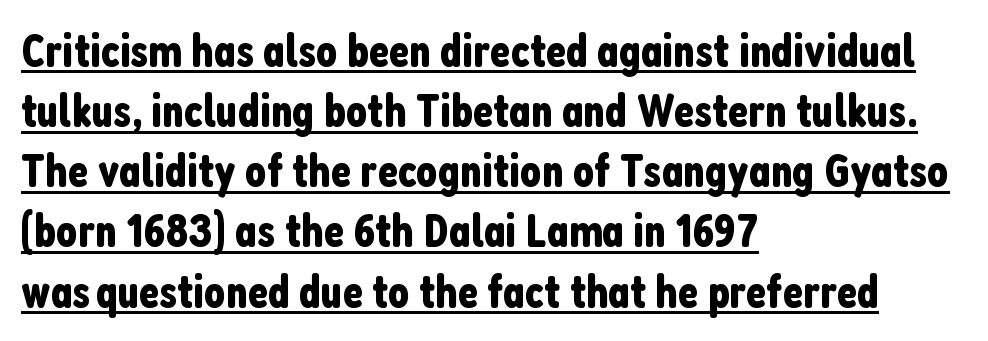
Each letter keeps its own natural width here, so spacing adapts to shape. Nope, no serifs anywhere on these letters. The passage is arranged the way most books set body copy — flush left. A roman cut, with each character standing at attention.
